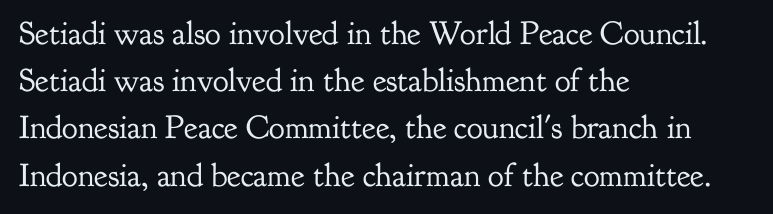
{"serif": "yes", "italic": "no", "bold": "no", "weight": "regular", "width": "normal", "stroke_contrast": "low", "x_height": "small", "monospaced": "no", "underline": "no", "align": "left", "line_spacing": "normal", "line_spacing_ratio": 1.43, "letter_spacing": "normal", "letter_spacing_em": 0.0, "glyph_px": 33}
